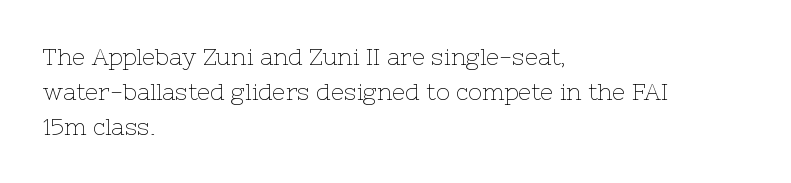
The image shows 23 px text type, upright; set left-aligned, normal line spacing (1.52x), normal letter spacing, not underlined.
